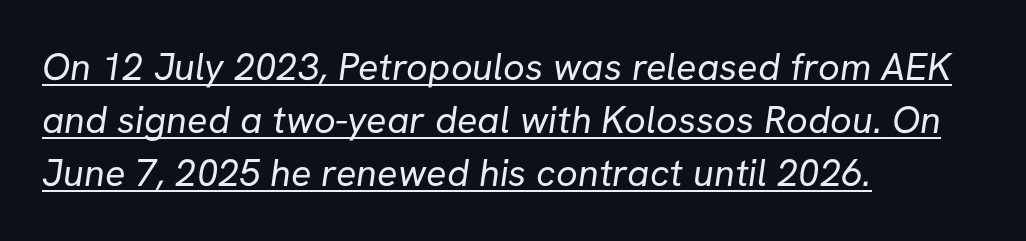
Words appear dense and cohesive because spacing is normal. On a weight scale, this lands at 450 or below. The passage shown is typeset with a sans-serif family. You could not count columns in this text — the font is proportionally spaced.
